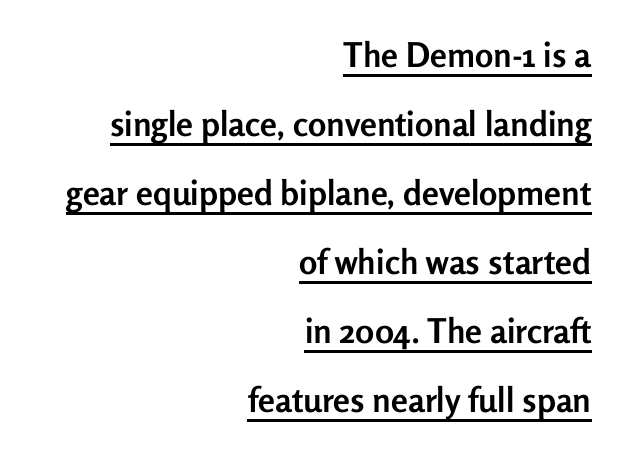
{"serif": "no", "italic": "no", "bold": "yes", "weight": "semibold", "width": "normal", "stroke_contrast": "low", "x_height": "medium", "monospaced": "no", "underline": "yes", "align": "right", "line_spacing": "loose", "line_spacing_ratio": 2.03, "letter_spacing": "normal", "letter_spacing_em": 0.0, "glyph_px": 34}
